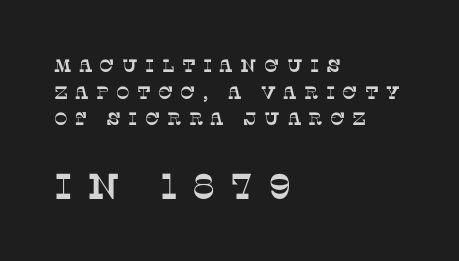
The image shows 36 px serif type; set left-aligned, normal line spacing (1.48x), unusually wide letter spacing (+0.4 em), not underlined; the second (bottom) block is 2.0x larger; low stroke contrast and a large x-height.
